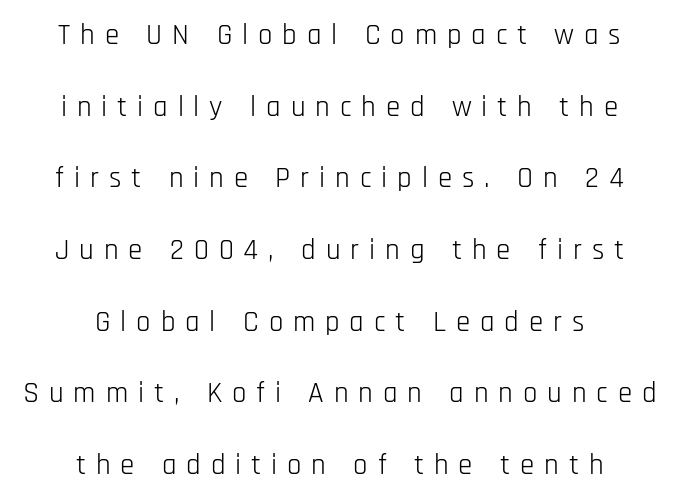
{"serif": "no", "italic": "no", "bold": "no", "weight": "light", "width": "condensed", "stroke_contrast": "low", "x_height": "large", "monospaced": "no", "underline": "no", "align": "center", "line_spacing": "loose", "line_spacing_ratio": 2.47, "letter_spacing": "wide", "letter_spacing_em": 0.34, "glyph_px": 29}
